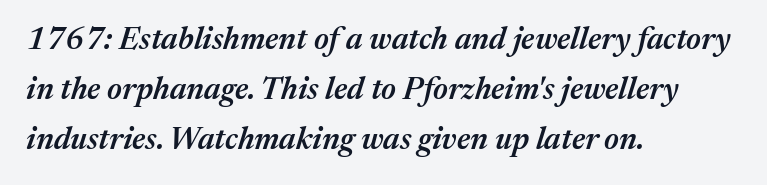
{"italic": "yes", "lean": "right", "slant_degrees": 17, "bold": "semi", "weight": "semibold", "width": "normal", "stroke_contrast": "medium", "x_height": "medium", "monospaced": "no", "underline": "no", "align": "left", "line_spacing": "normal", "line_spacing_ratio": 1.62, "letter_spacing": "normal", "letter_spacing_em": 0.0, "glyph_px": 31}
